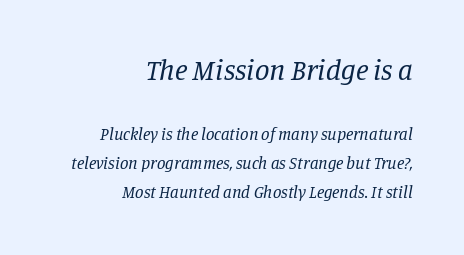
{"serif": "yes", "italic": "yes", "lean": "right", "slant_degrees": 11, "bold": "no", "weight": "regular", "width": "normal", "stroke_contrast": "low", "x_height": "large", "monospaced": "no", "underline": "no", "align": "right", "line_spacing": "normal", "line_spacing_ratio": 1.7, "letter_spacing": "normal", "letter_spacing_em": 0.0, "larger_block": "first", "size_ratio": 1.71, "glyph_px": 29}
